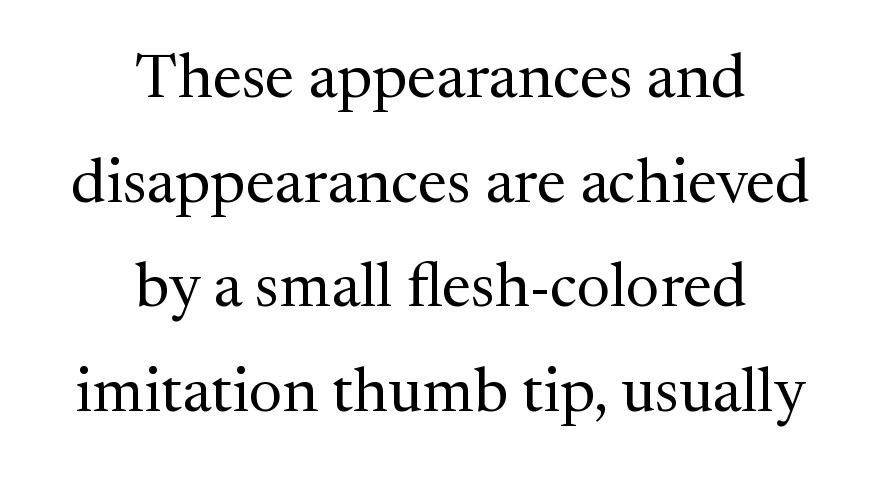
{"serif": "yes", "italic": "no", "bold": "no", "weight": "regular", "width": "normal", "stroke_contrast": "medium", "x_height": "medium", "monospaced": "no", "underline": "no", "align": "center", "line_spacing": "normal", "line_spacing_ratio": 1.66, "letter_spacing": "normal", "letter_spacing_em": 0.0, "glyph_px": 63}
